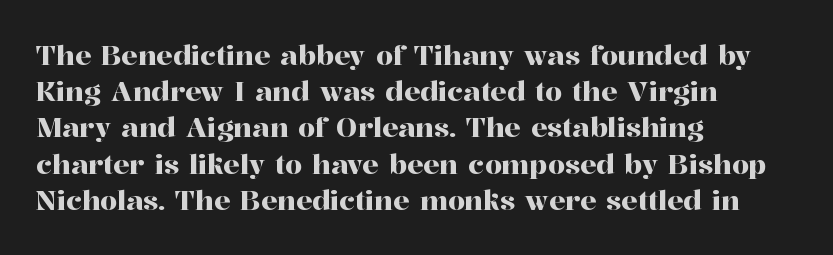
{"italic": "no", "underline": "no", "align": "left", "line_spacing": "normal", "line_spacing_ratio": 1.34, "letter_spacing": "normal", "letter_spacing_em": 0.0, "glyph_px": 27}
